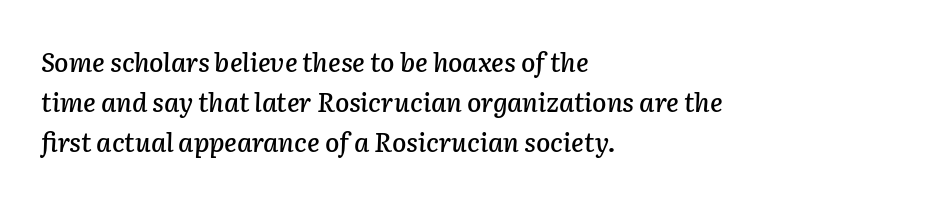
{"italic": "yes", "lean": "right", "slant_degrees": 2, "underline": "no", "align": "left", "line_spacing": "normal", "line_spacing_ratio": 1.54, "letter_spacing": "normal", "letter_spacing_em": 0.0, "glyph_px": 26}
